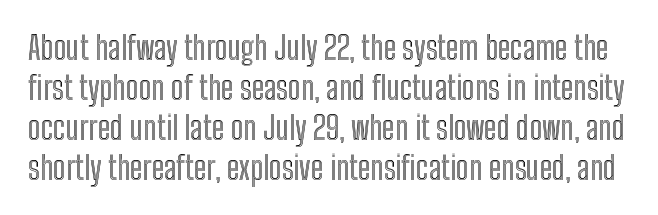
The image shows 32 px condensed type, upright; set normal line spacing (1.25x), normal letter spacing, not underlined; a medium x-height.
